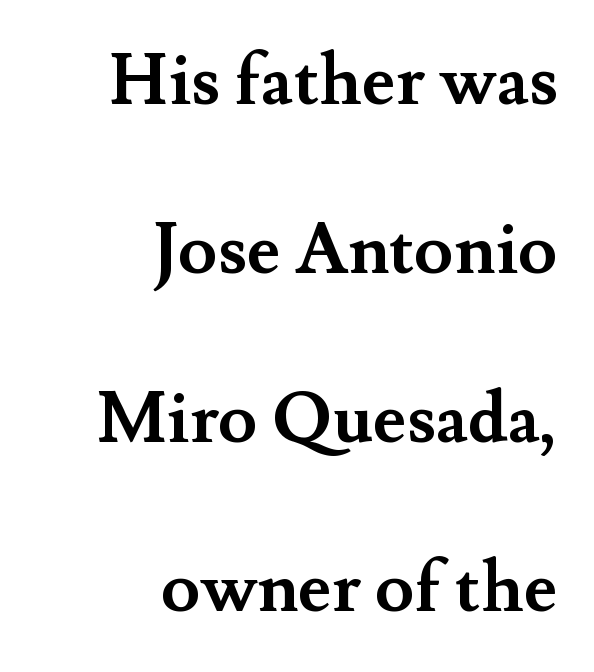
The image shows 71 px semibold serif type, upright; set right-aligned, loose line spacing (2.38x), normal letter spacing, not underlined; medium stroke contrast and a small x-height.
